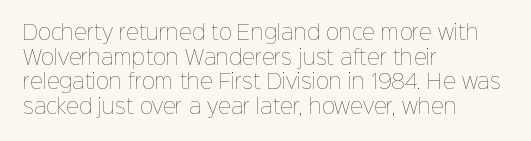
Q: Is the text bold? A: No.
Q: Is the text italic (slanted)? A: No, it is upright.
Q: Is the text underlined? A: No.
Q: How is the paragraph aligned? A: Left-aligned.
Q: Is the spacing between letters normal or unusually wide? A: Normal.
